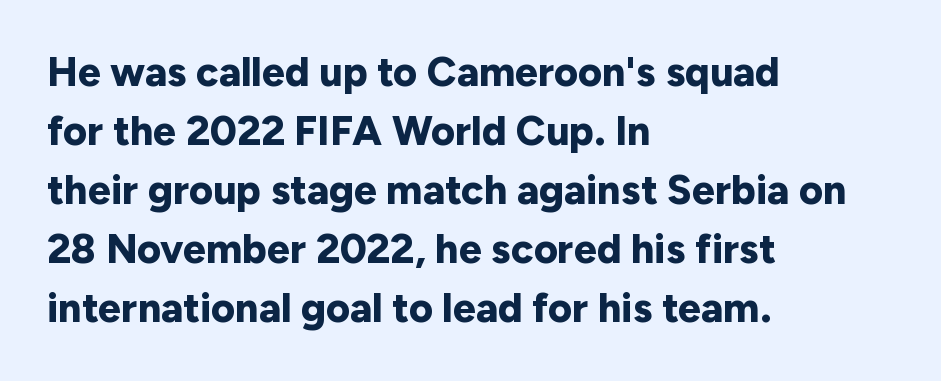
{"serif": "no", "italic": "no", "bold": "yes", "weight": "bold", "width": "normal", "stroke_contrast": "low", "x_height": "medium", "monospaced": "no", "underline": "no", "align": "left", "line_spacing": "normal", "line_spacing_ratio": 1.44, "letter_spacing": "normal", "letter_spacing_em": 0.0, "glyph_px": 41}
